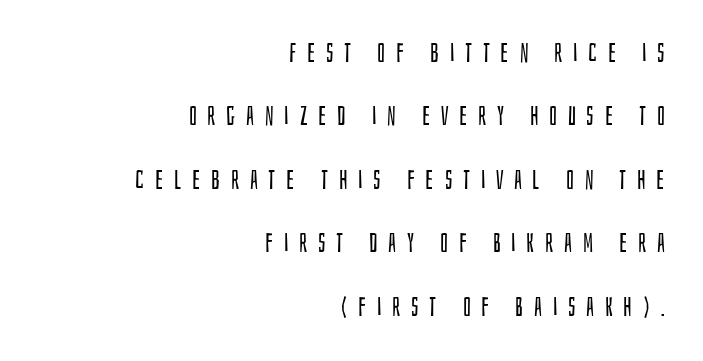
Q: Is the text bold? A: No.
Q: Is the text italic (slanted)? A: No, it is upright.
Q: Is the text underlined? A: No.
Q: How is the paragraph aligned? A: Right-aligned.
Q: Is the spacing between letters normal or unusually wide? A: Unusually wide.
Q: Is the spacing between lines tight, normal or loose? A: Loose.
